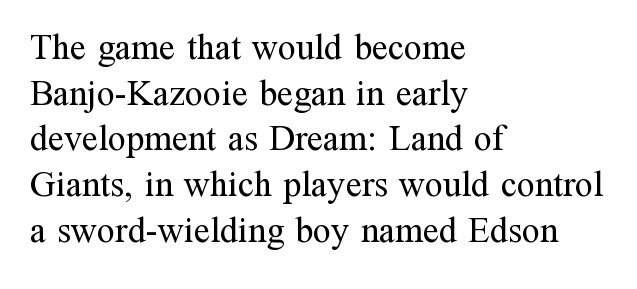
The image shows 36 px regular-weight serif type, upright; set left-aligned, normal line spacing (1.27x), normal letter spacing, not underlined; medium stroke contrast and a medium x-height.
